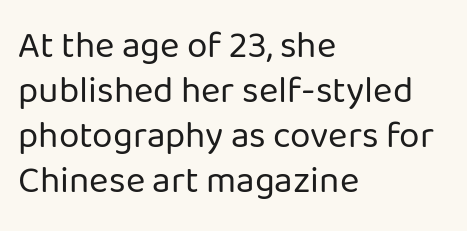
The passage shown is typed in a proportional face where columns would drift. Stems and bowls with no extra thickness — not bold. The letters stand upright; this is a roman face. Nope, no serifs anywhere on these letters. The setting favours the left margin, as ordinary paragraphs usually do. Just letters on the line, the space beneath them empty.
